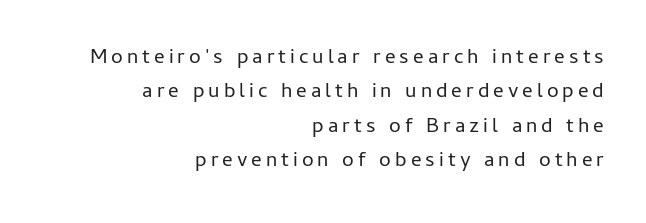
The image shows 21 px text type, upright; set right-aligned, normal line spacing (1.64x), not underlined.
